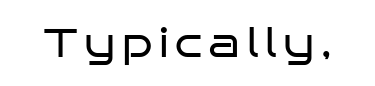
The image shows 40 px regular-weight, wide sans-serif type, upright; set not underlined; low stroke contrast and a large x-height.
